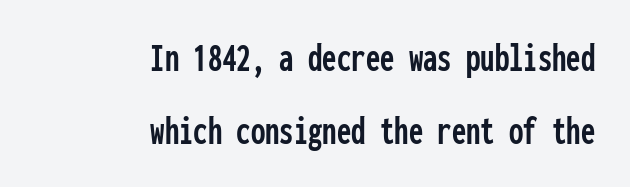
The image shows 41 px condensed sans-serif type, upright, monospaced; set right-aligned, line spacing 1.78x, normal letter spacing, not underlined; low stroke contrast and a medium x-height.
